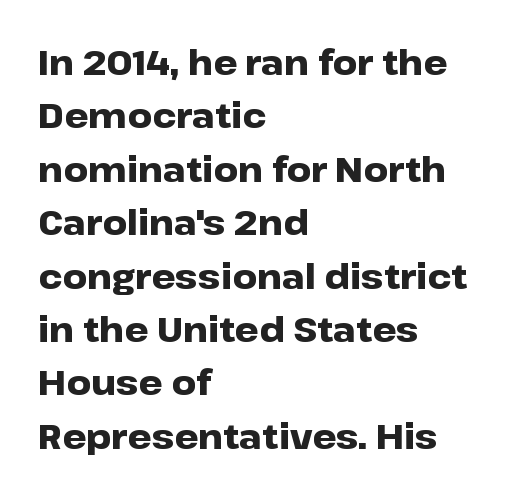
{"serif": "no", "italic": "no", "bold": "yes", "weight": "heavy", "width": "wide", "stroke_contrast": "low", "x_height": "medium", "monospaced": "no", "underline": "no", "align": "left", "line_spacing": "normal", "line_spacing_ratio": 1.57, "letter_spacing": "normal", "letter_spacing_em": 0.0, "glyph_px": 34}
